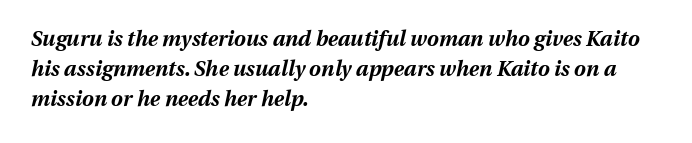
The image shows 21 px bold type, italic (leaning right); set left-aligned, normal line spacing (1.43x), normal letter spacing, not underlined.
